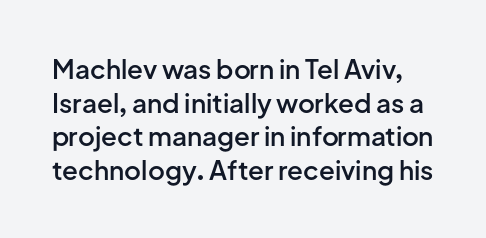
It's the straight-up-and-down kind of type. The strip under each line holds only bare page. Regular leading. Tracking value appears to be zero — textbook default spacing. Emphasis by weight is partial: semibold.
